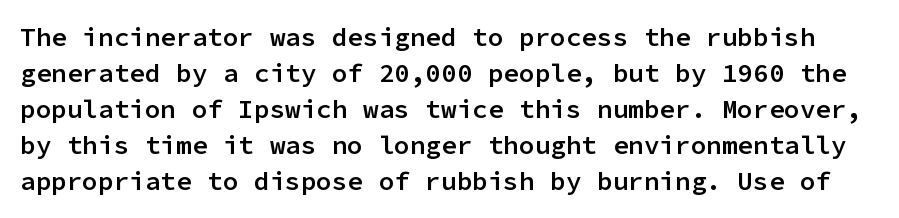
{"italic": "no", "bold": "semi", "underline": "no", "line_spacing": "normal", "line_spacing_ratio": 1.38, "letter_spacing": "normal", "letter_spacing_em": 0.0, "glyph_px": 26}
